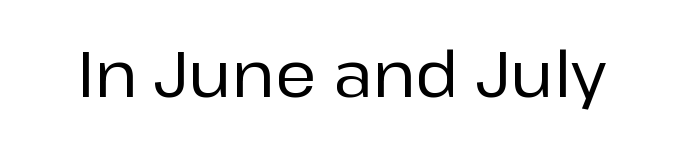
Inter-character spacing is left at the font's built-in metrics. Looks like regular typesetting: each glyph gets only the width it needs. The lettering stays uniformly vertical, giving the passage a roman look. A bare baseline throughout the passage. Observe the absence of serifs on each vertical stroke in this sample.
